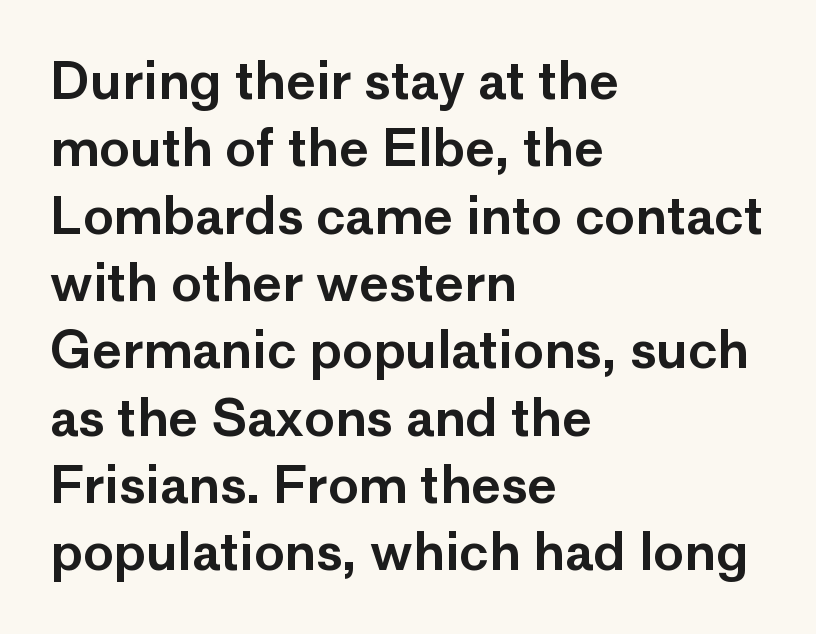
Q: Is the text italic (slanted)? A: No, it is upright.
Q: Is the typeface a serif or a sans-serif typeface? A: Sans-serif.
Q: Is the text underlined? A: No.
Q: How is the paragraph aligned? A: Left-aligned.
Q: Is the spacing between letters normal or unusually wide? A: Normal.
Q: Is the spacing between lines tight, normal or loose? A: Normal.
Q: Width (condensed, normal, or wide)? A: Normal.
Q: Stroke contrast? A: Low.
Q: x-height? A: Medium.
Q: Monospaced? A: No.
